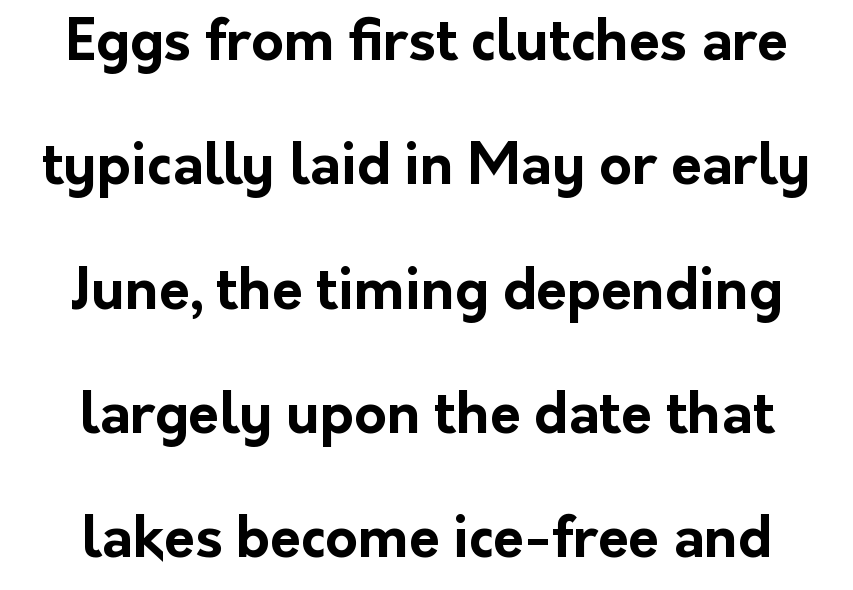
Q: Is the text bold? A: Yes.
Q: Is the text italic (slanted)? A: No, it is upright.
Q: Is the typeface a serif or a sans-serif typeface? A: Sans-serif.
Q: Is the text underlined? A: No.
Q: Is the spacing between letters normal or unusually wide? A: Normal.
Q: Is the spacing between lines tight, normal or loose? A: Loose.
Q: Width (condensed, normal, or wide)? A: Normal.
Q: Stroke contrast? A: Low.
Q: x-height? A: Medium.
Q: Monospaced? A: No.
